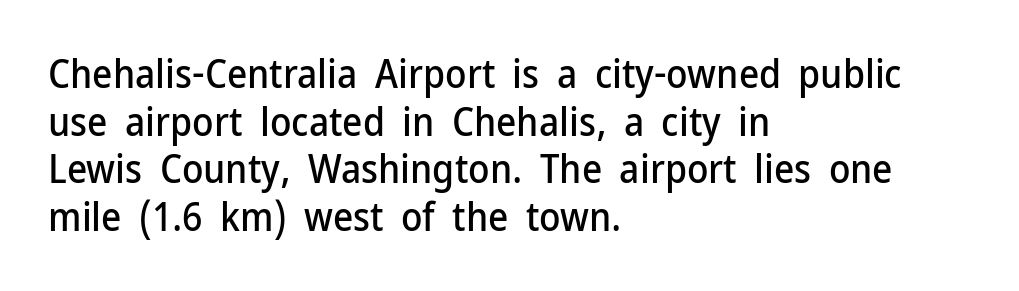
{"serif": "no", "italic": "no", "width": "normal", "stroke_contrast": "low", "x_height": "medium", "monospaced": "no", "underline": "no", "align": "left", "line_spacing_ratio": 1.22, "letter_spacing": "normal", "letter_spacing_em": 0.0, "glyph_px": 39}
